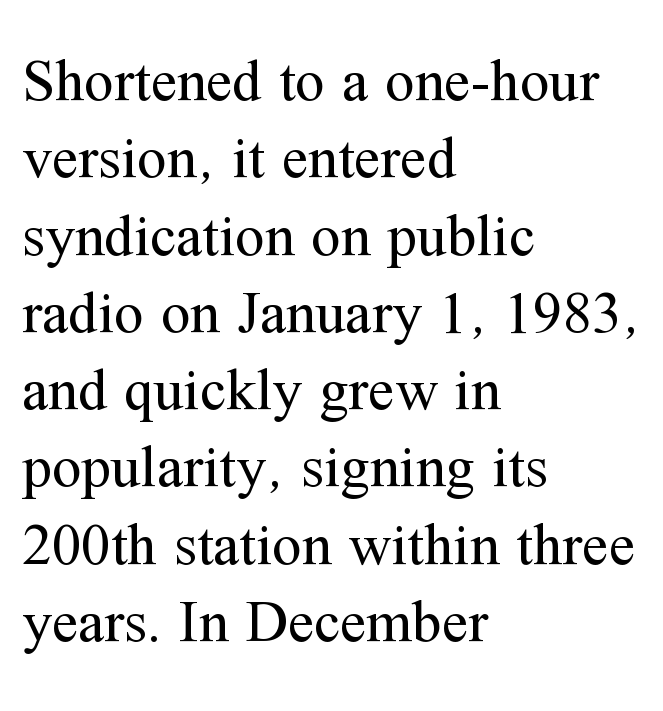
Normally led — the rows are evenly, conventionally spaced. Plain, unruled lines of type. Do the characters align in a grid? No, the font is proportional. The letterforms sit at book weight or below. These lines keep a tight, regular rhythm from letter to letter. A student would call this left alignment; a typographer would say flush left, rag right.
